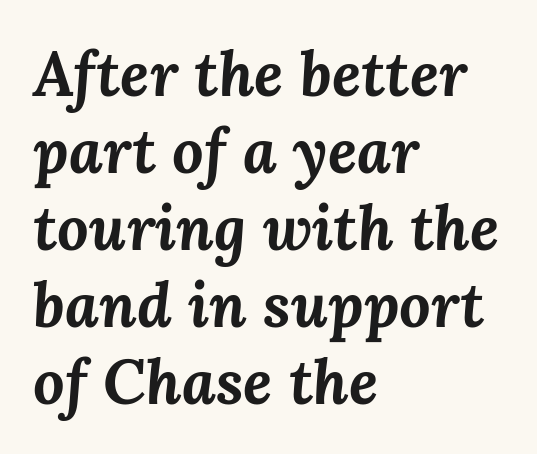
{"italic": "yes", "lean": "right", "slant_degrees": 3, "bold": "yes", "weight": "bold", "width": "normal", "stroke_contrast": "medium", "x_height": "medium", "monospaced": "no", "underline": "no", "align": "left", "line_spacing_ratio": 1.24, "letter_spacing": "normal", "letter_spacing_em": 0.0, "glyph_px": 62}
